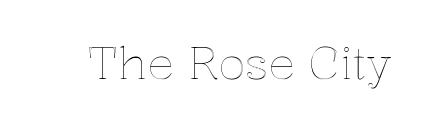
Q: Is the text italic (slanted)? A: No, it is upright.
Q: Is the text underlined? A: No.
Q: Is the spacing between letters normal or unusually wide? A: Normal.
Q: Width (condensed, normal, or wide)? A: Normal.
Q: x-height? A: Medium.
Q: Monospaced? A: No.
